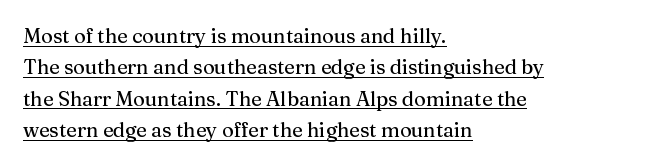
Interline gaps are of average width in this sample. The rag falls on the right side of this text block. Is the letter spacing exaggerated? No — it looks like the ordinary default. Every stem runs plumb, perpendicular to the baseline. This is underlined copy, the kind a proofreader might mark for attention.
